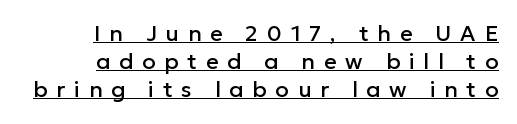
The paragraph has a hard right edge and a soft left edge. Italic: no, the glyphs are upright roman. A typesetter would call this heavily tracked-out type. The passage shown stacks its lines at a standard gap. Has an underline been added? It has.
